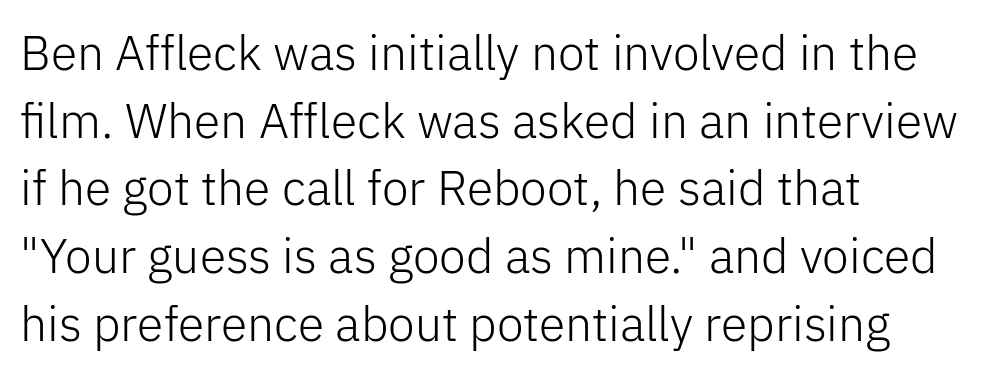
Q: Is the text bold? A: No.
Q: Is the text italic (slanted)? A: No, it is upright.
Q: Is the typeface a serif or a sans-serif typeface? A: Sans-serif.
Q: Is the text underlined? A: No.
Q: How is the paragraph aligned? A: Left-aligned.
Q: Is the spacing between letters normal or unusually wide? A: Normal.
Q: Is the spacing between lines tight, normal or loose? A: Normal.
Q: Width (condensed, normal, or wide)? A: Normal.
Q: Stroke contrast? A: Low.
Q: x-height? A: Medium.
Q: Monospaced? A: No.
